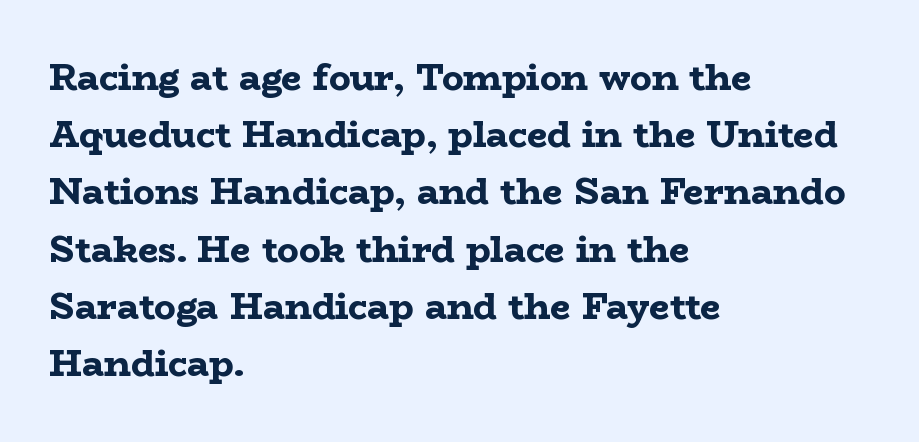
The image shows 36 px bold, wide serif type, upright; set left-aligned, normal line spacing (1.59x), normal letter spacing, not underlined; low stroke contrast and a medium x-height.
